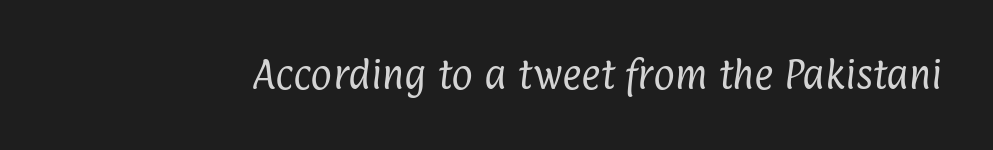
Does extra space separate the letters? No, they use regular spacing. Classification — sans serif. A typesetter would call this proportional, since set widths differ per character. This is not heavy type; no bold has been used. Nobody drew a line under any word here.
